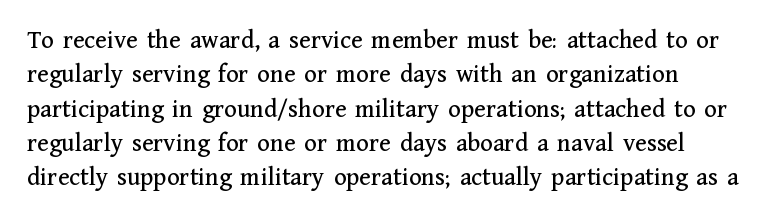
{"italic": "no", "underline": "no", "align": "left", "line_spacing": "normal", "line_spacing_ratio": 1.32, "letter_spacing": "normal", "letter_spacing_em": 0.0, "glyph_px": 26}
